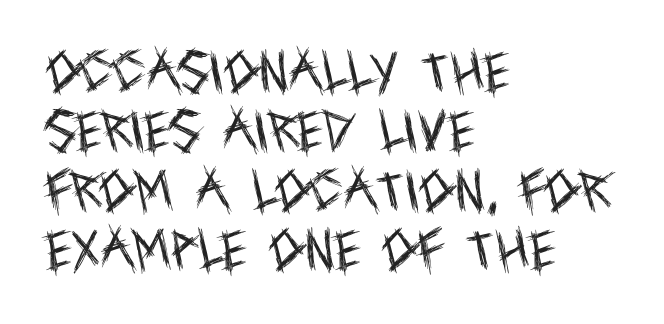
The image shows 45 px regular-weight, condensed sans-serif type, upright; set left-aligned, normal line spacing (1.32x), normal letter spacing, not underlined; a large x-height.
